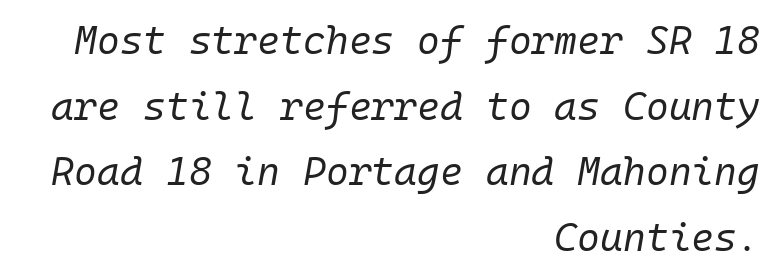
Tracking here is standard; glyphs follow each other at the usual distance. Nothing heavy about these letters — not bold at all. Monospaced: the letters line up in strict vertical columns. The zone under the glyphs is completely vacant.
